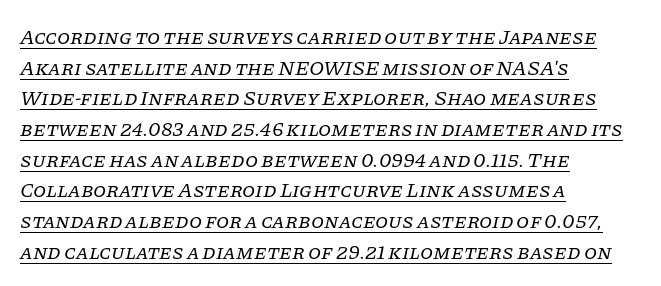
The typesetter has applied underlining to the passage shown. In terms of posture, this sample is oblique. Short note: letters normally spaced. The weight tops out at a normal text grade. Line starts are locked; line ends wander. Notice how descenders clear the ascenders below comfortably — that's standard leading.
